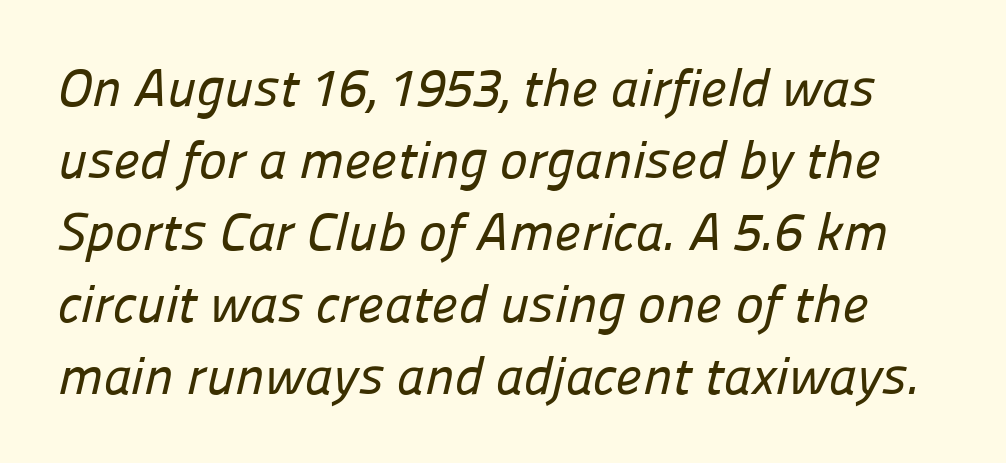
Q: Is the typeface a serif or a sans-serif typeface? A: Sans-serif.
Q: Is the text underlined? A: No.
Q: Is the spacing between letters normal or unusually wide? A: Normal.
Q: Is the spacing between lines tight, normal or loose? A: Normal.
Q: Width (condensed, normal, or wide)? A: Normal.
Q: Stroke contrast? A: Low.
Q: x-height? A: Medium.
Q: Monospaced? A: No.
